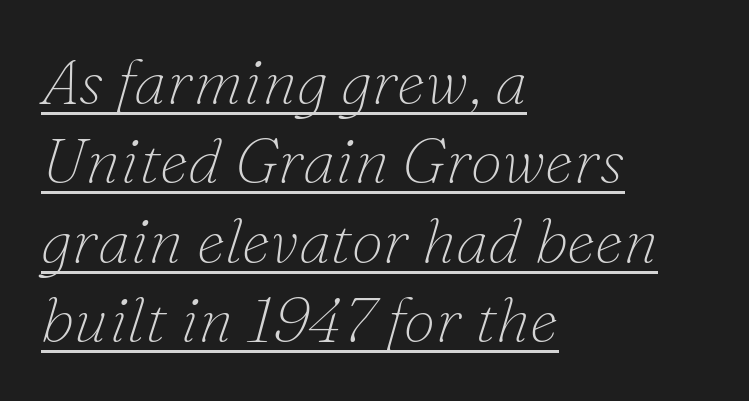
{"serif": "yes", "italic": "yes", "lean": "right", "slant_degrees": 16, "bold": "no", "weight": "thin", "width": "normal", "stroke_contrast": "low", "x_height": "small", "monospaced": "no", "underline": "yes", "align": "left", "line_spacing_ratio": 1.24, "letter_spacing": "normal", "letter_spacing_em": 0.0, "glyph_px": 64}
